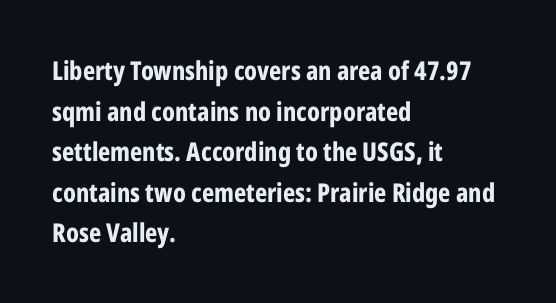
{"italic": "no", "bold": "yes", "underline": "no", "align": "left", "line_spacing": "normal", "line_spacing_ratio": 1.56, "letter_spacing": "normal", "letter_spacing_em": 0.0, "glyph_px": 26}
